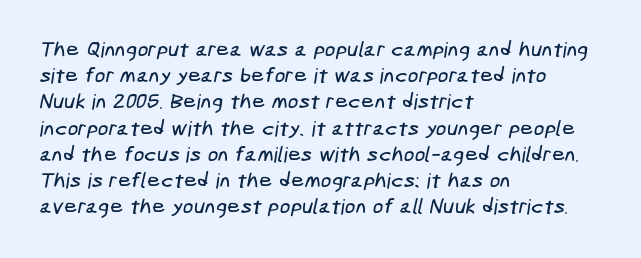
{"underline": "no", "align": "left", "line_spacing": "normal", "line_spacing_ratio": 1.25, "letter_spacing": "normal", "letter_spacing_em": 0.0, "glyph_px": 21}
